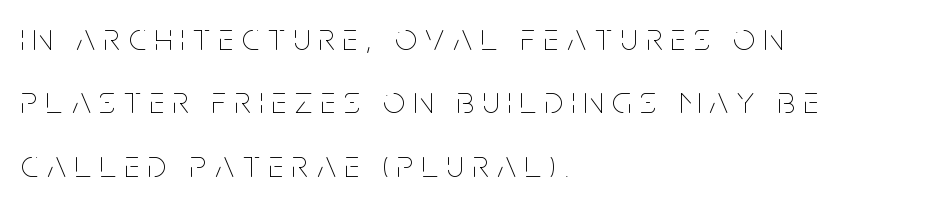
{"italic": "no", "bold": "no", "weight": "thin", "width": "condensed", "stroke_contrast": "low", "x_height": "large", "monospaced": "no", "underline": "no", "align": "left", "line_spacing": "normal", "line_spacing_ratio": 1.67, "letter_spacing": "wide", "letter_spacing_em": 0.23, "glyph_px": 38}
